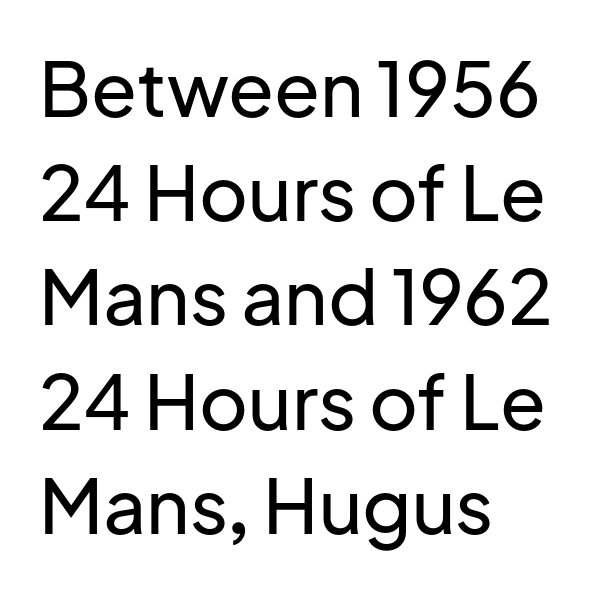
Is this a sans? Yes — the strokes have no serifs. Posture: straight, roman, zero tilt. Caption: multi-line text, flush left, ragged right. Line spacing here is normal.
